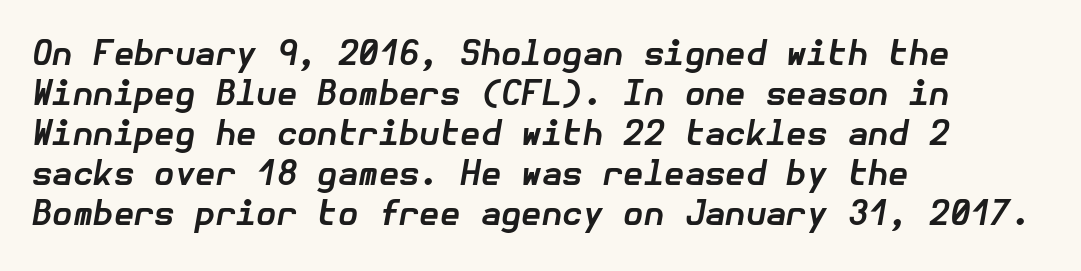
The image shows 33 px bold type, italic (leaning right); set left-aligned, line spacing 1.21x, normal letter spacing, not underlined; low stroke contrast and a medium x-height.
